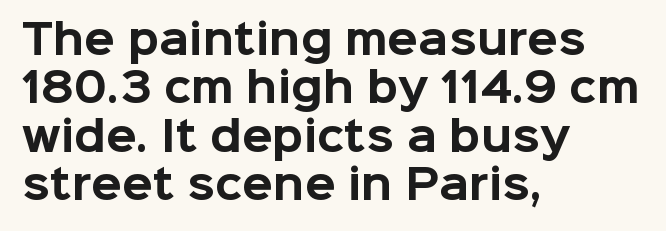
The image shows 40 px bold sans-serif type, upright; set left-aligned, line spacing 1.21x, normal letter spacing, not underlined; low stroke contrast and a medium x-height.
